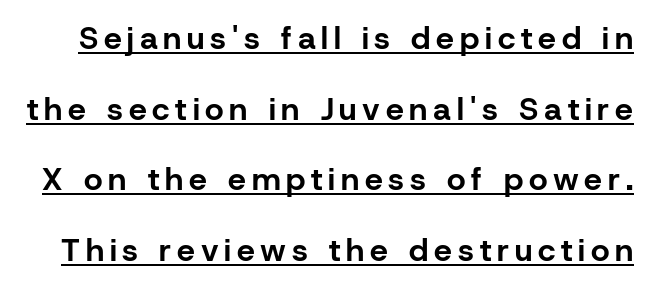
This sample trades compactness for vertical openness between lines. A roman cut, with each character standing at attention. Do the characters align in a grid? No, the font is proportional. The letters are bold, with thick, heavy strokes. Letterform terminals end flat and unadorned throughout the passage.
